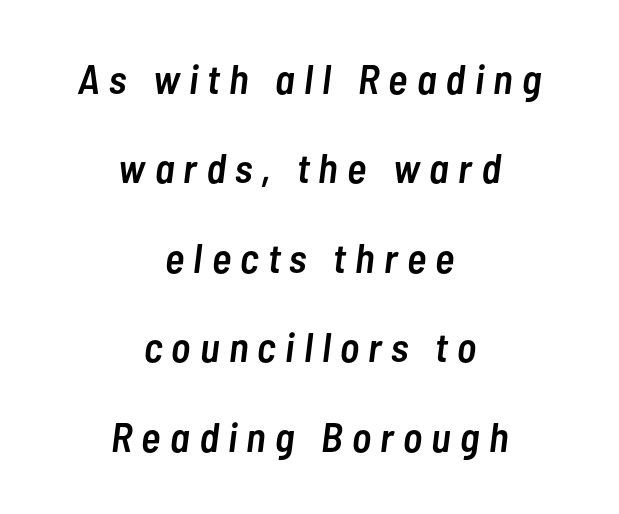
The image shows 41 px semibold, condensed type, italic (leaning right); set centered, loose line spacing (2.18x), unusually wide letter spacing (+0.23 em), not underlined; low stroke contrast and a medium x-height.
